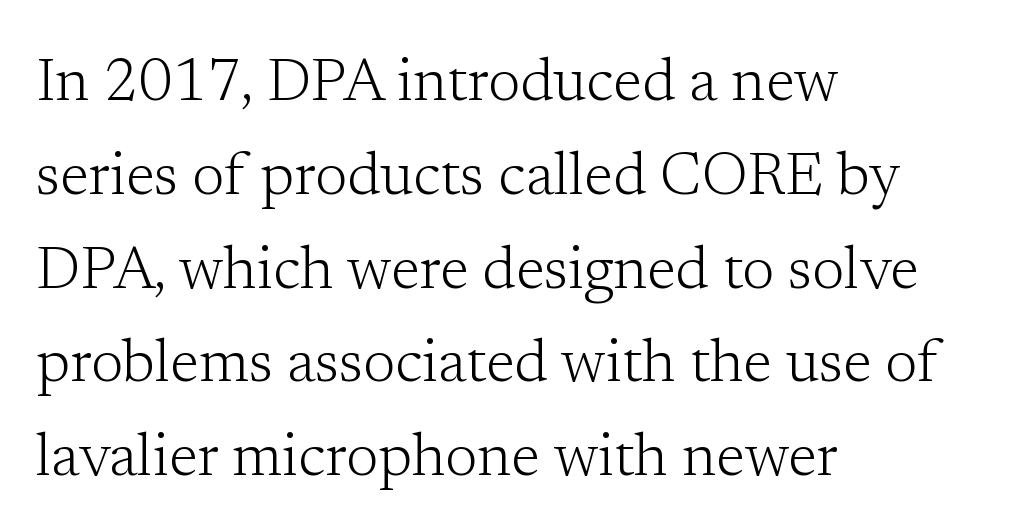
Serifs: yes, visible at the terminals of the letterforms. The space beneath each line is pristine and unruled. Is the letter spacing exaggerated? No — it looks like the ordinary default. Spacing verdict: proportional, widths tailored to each character.
